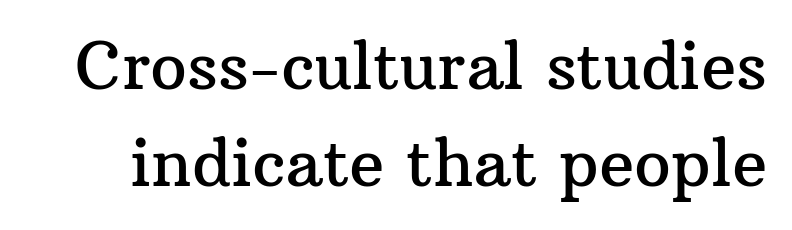
The image shows 65 px serif type, upright; set normal line spacing (1.5x), normal letter spacing, not underlined; medium stroke contrast and a medium x-height.
